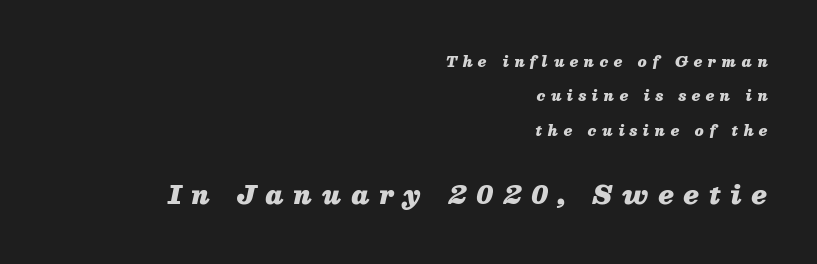
The image shows 25 px bold type, italic (leaning right); set right-aligned, loose line spacing (2.45x), unusually wide letter spacing (+0.4 em), not underlined; the second (bottom) block is 1.79x larger.
